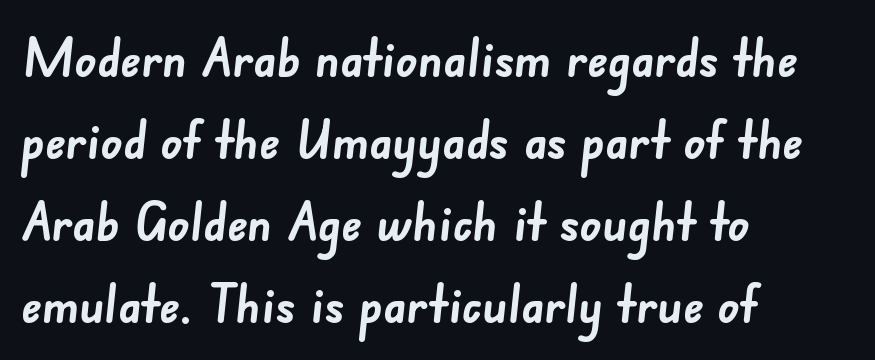
Has an underline been added? It has not. Inter-character spacing is left at the font's built-in metrics. Are there feet on the stems? There aren't — it's a sans. You could not count columns in this text — the font is proportionally spaced.
